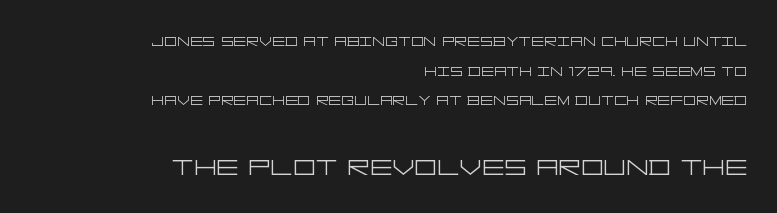
{"serif": "no", "italic": "no", "bold": "no", "weight": "light", "width": "wide", "stroke_contrast": "low", "x_height": "large", "underline": "no", "align": "right", "line_spacing": "normal", "line_spacing_ratio": 1.48, "letter_spacing": "normal", "letter_spacing_em": 0.0, "larger_block": "second", "size_ratio": 1.75, "glyph_px": 35}
